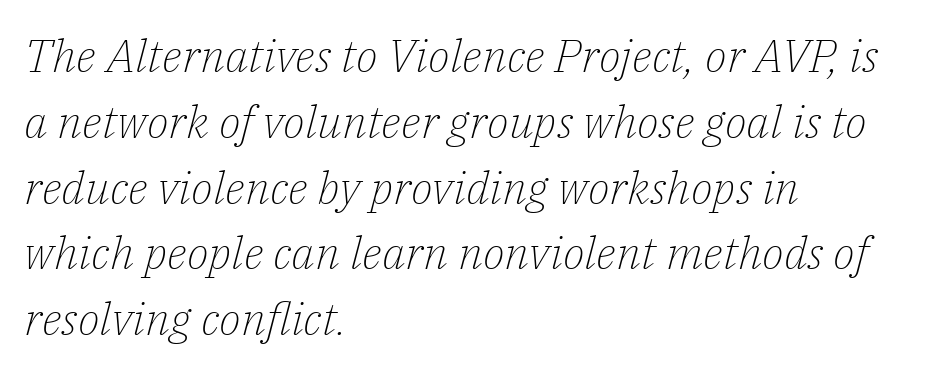
Q: Is the text bold? A: No.
Q: Is the text italic (slanted)? A: Yes, it leans right by about 14 degrees.
Q: Is the typeface a serif or a sans-serif typeface? A: Serif.
Q: Is the text underlined? A: No.
Q: How is the paragraph aligned? A: Left-aligned.
Q: Is the spacing between letters normal or unusually wide? A: Normal.
Q: Is the spacing between lines tight, normal or loose? A: Normal.
Q: Width (condensed, normal, or wide)? A: Normal.
Q: Stroke contrast? A: Low.
Q: x-height? A: Medium.
Q: Monospaced? A: No.
